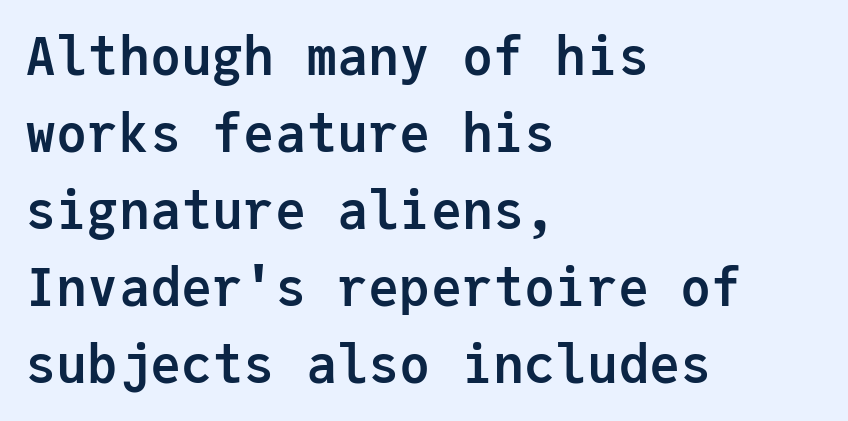
Q: Is the text bold? A: Yes.
Q: Is the text italic (slanted)? A: No, it is upright.
Q: Is the typeface a serif or a sans-serif typeface? A: Sans-serif.
Q: Is the text underlined? A: No.
Q: How is the paragraph aligned? A: Left-aligned.
Q: Is the spacing between letters normal or unusually wide? A: Normal.
Q: Is the spacing between lines tight, normal or loose? A: Normal.
Q: Width (condensed, normal, or wide)? A: Normal.
Q: Stroke contrast? A: Low.
Q: x-height? A: Medium.
Q: Monospaced? A: Yes.
